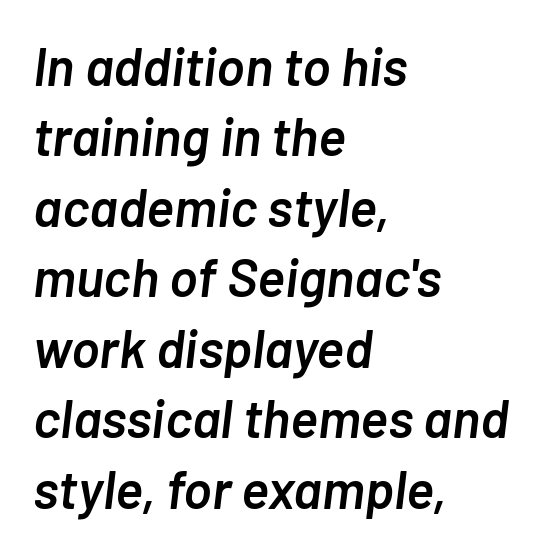
Q: Is the text bold? A: Semi-bold.
Q: Is the text italic (slanted)? A: Yes, it leans right by about 7 degrees.
Q: Is the text underlined? A: No.
Q: How is the paragraph aligned? A: Left-aligned.
Q: Is the spacing between letters normal or unusually wide? A: Normal.
Q: Is the spacing between lines tight, normal or loose? A: Normal.
Q: Width (condensed, normal, or wide)? A: Normal.
Q: Stroke contrast? A: Low.
Q: x-height? A: Medium.
Q: Monospaced? A: No.
